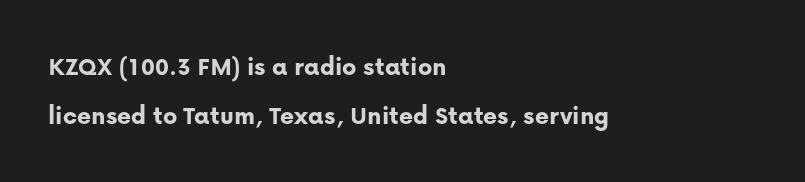
The image shows 27 px bold type, upright; set left-aligned, line spacing 1.83x, normal letter spacing, not underlined.
